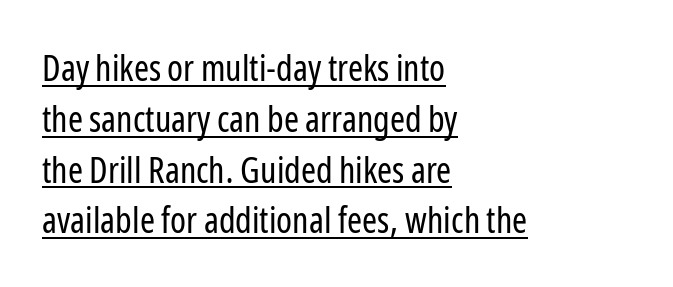
The typesetting does not lean heavy: it is not bold. These characters rest on top of a visible drawn line. A typesetter would call this proportional, since set widths differ per character. Is the letter spacing exaggerated? No — it looks like the ordinary default. The passage shown stacks its lines at a standard gap.
